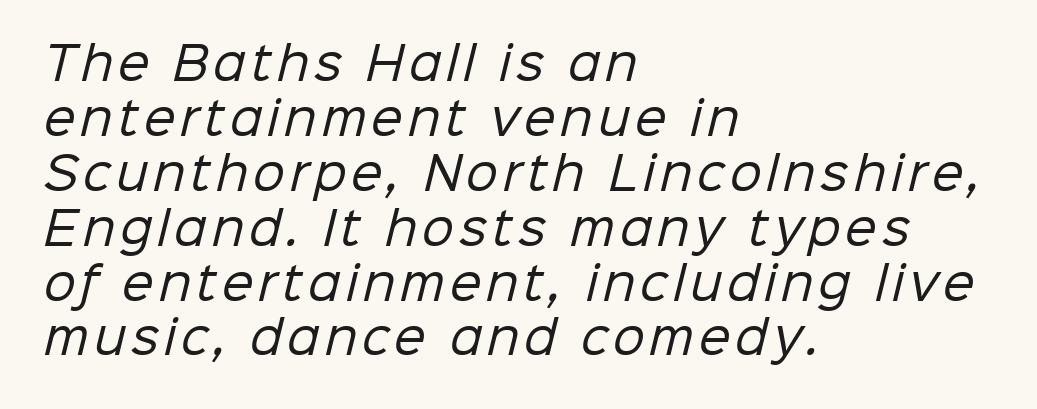
Q: Is the text bold? A: No.
Q: Is the typeface a serif or a sans-serif typeface? A: Sans-serif.
Q: Is the text underlined? A: No.
Q: How is the paragraph aligned? A: Left-aligned.
Q: Width (condensed, normal, or wide)? A: Normal.
Q: Stroke contrast? A: Low.
Q: x-height? A: Medium.
Q: Monospaced? A: No.
